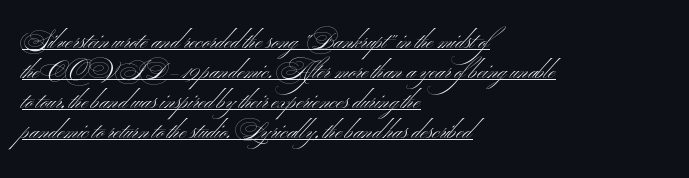
Q: Is the text bold? A: No.
Q: Is the text italic (slanted)? A: Yes.
Q: Is the text underlined? A: Yes.
Q: How is the paragraph aligned? A: Left-aligned.
Q: Is the spacing between letters normal or unusually wide? A: Normal.
Q: Is the spacing between lines tight, normal or loose? A: Normal.
